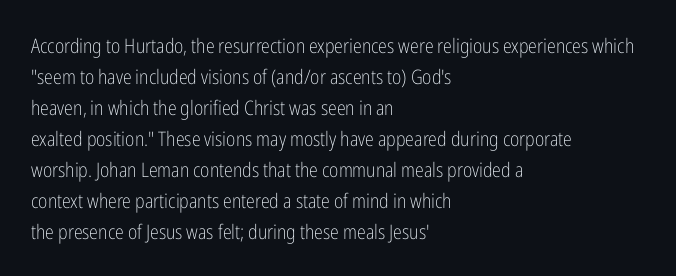
{"italic": "no", "bold": "no", "underline": "no", "align": "left", "line_spacing": "normal", "line_spacing_ratio": 1.55, "letter_spacing": "normal", "letter_spacing_em": 0.0, "glyph_px": 20}
